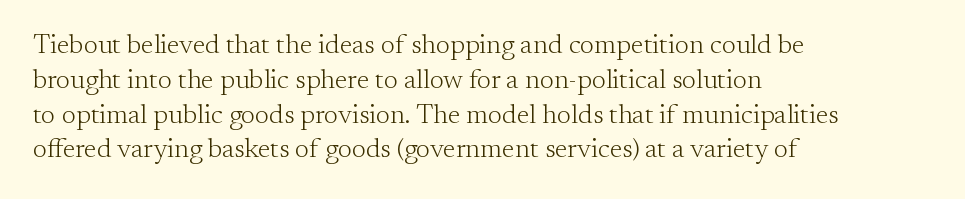
This sample keeps an unexceptional amount of space between lines. Characters remain perfectly vertical along every line. The gap between lines stays unmarked. Is this a heavy cut? Hardly; it is regular or lighter.
